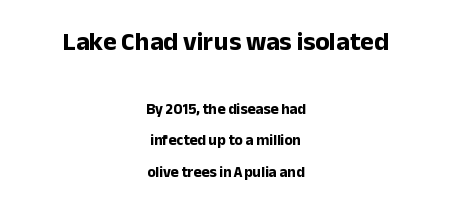
{"italic": "no", "bold": "yes", "underline": "no", "align": "center", "line_spacing": "loose", "line_spacing_ratio": 2.09, "letter_spacing": "normal", "letter_spacing_em": 0.0, "larger_block": "first", "size_ratio": 1.73, "glyph_px": 26}
